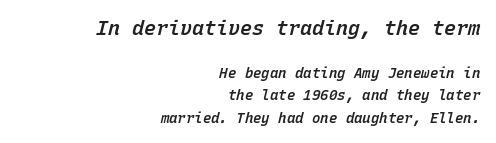
The image shows 20 px text type, italic (leaning right); set right-aligned, normal line spacing (1.6x), normal letter spacing, not underlined; the first (top) block is 1.43x larger.
